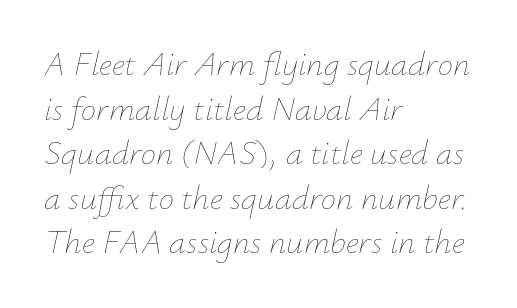
Q: Is the text bold? A: No.
Q: Is the text italic (slanted)? A: Yes, it leans right by about 12 degrees.
Q: Is the text underlined? A: No.
Q: How is the paragraph aligned? A: Left-aligned.
Q: Is the spacing between letters normal or unusually wide? A: Normal.
Q: Is the spacing between lines tight, normal or loose? A: Normal.
Q: Width (condensed, normal, or wide)? A: Normal.
Q: Stroke contrast? A: Low.
Q: x-height? A: Small.
Q: Monospaced? A: No.
